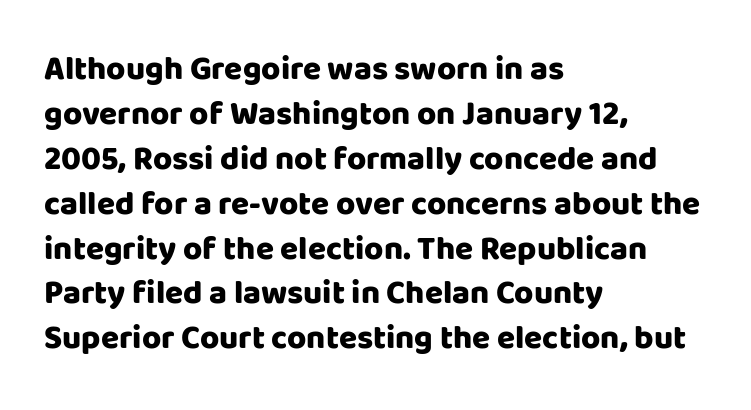
Q: Is the text bold? A: Yes.
Q: Is the text italic (slanted)? A: No, it is upright.
Q: Is the typeface a serif or a sans-serif typeface? A: Sans-serif.
Q: Is the text underlined? A: No.
Q: How is the paragraph aligned? A: Left-aligned.
Q: Is the spacing between letters normal or unusually wide? A: Normal.
Q: Is the spacing between lines tight, normal or loose? A: Normal.
Q: Width (condensed, normal, or wide)? A: Normal.
Q: Stroke contrast? A: Low.
Q: x-height? A: Large.
Q: Monospaced? A: No.
